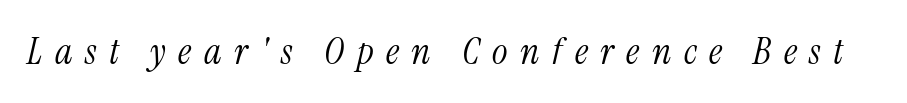
Honestly, the letter spacing is so wide it's the main thing you notice. The font sits on the lighter half of the weight spectrum, regular included. Note: serifs present on the glyphs. Descender tails drop into unmarked territory. Would a proofreader flag this as italicized? Yes.
